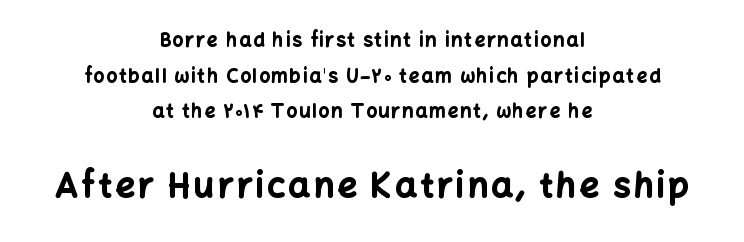
Type without underlining. The paragraph has two soft edges and a firm central axis. You can tell from the bare stems that sans-serif type was used. Look at the stroke-to-counter ratio: heavy, a bold. You could not count columns in this text — the font is proportionally spaced.
